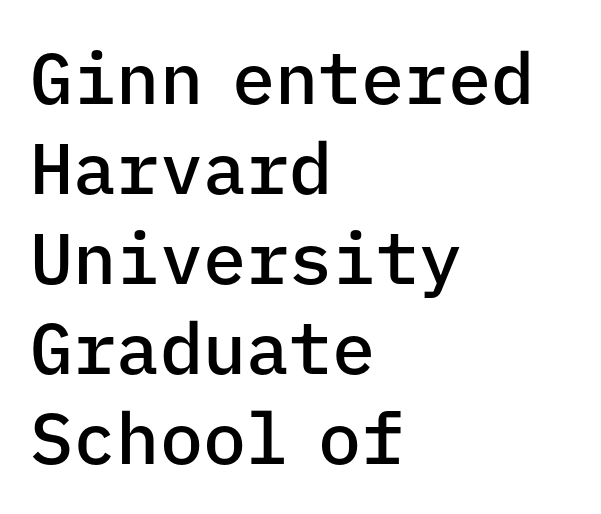
{"serif": "no", "italic": "no", "bold": "semi", "weight": "semibold", "width": "normal", "stroke_contrast": "low", "x_height": "medium", "monospaced": "yes", "underline": "no", "align": "left", "line_spacing": "normal", "line_spacing_ratio": 1.25, "letter_spacing": "normal", "letter_spacing_em": 0.0, "glyph_px": 72}
